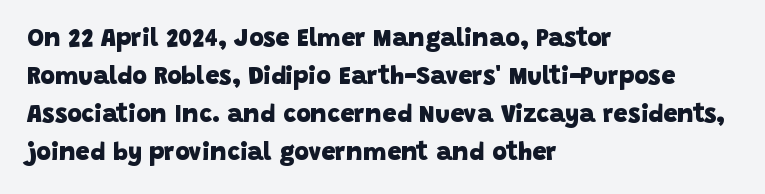
The image shows 25 px bold type; set left-aligned, normal line spacing (1.52x), normal letter spacing, not underlined.
